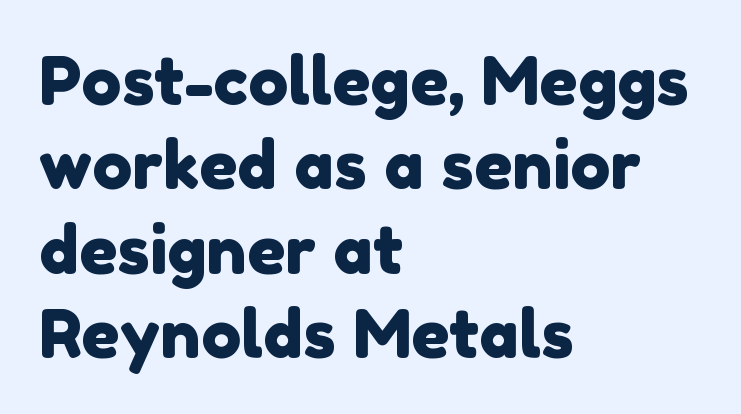
{"serif": "no", "width": "normal", "stroke_contrast": "low", "x_height": "medium", "monospaced": "no", "underline": "no", "align": "left", "line_spacing": "normal", "line_spacing_ratio": 1.26, "letter_spacing": "normal", "letter_spacing_em": 0.0, "glyph_px": 67}
